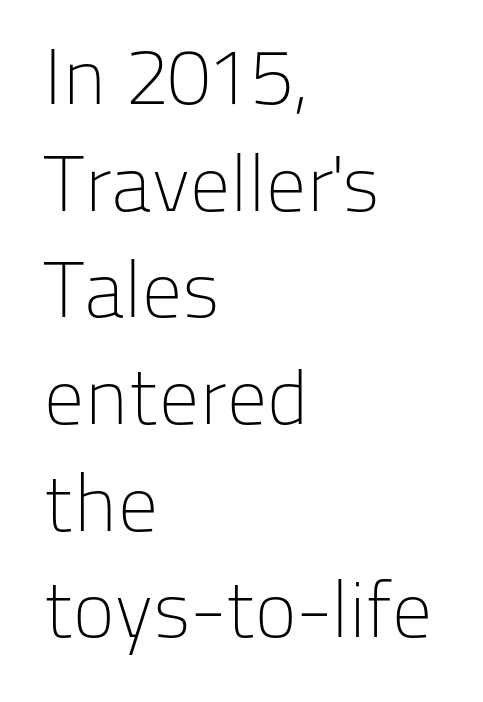
These lines are set flush left with a ragged right edge. The letters look calm and open, with moderate or lighter stems. The glyphs in this specimen are sans serif. Descenders hang freely into open space. The line-height multiplier appears to be the usual default. You can tell it's not italic because the verticals are truly vertical.
